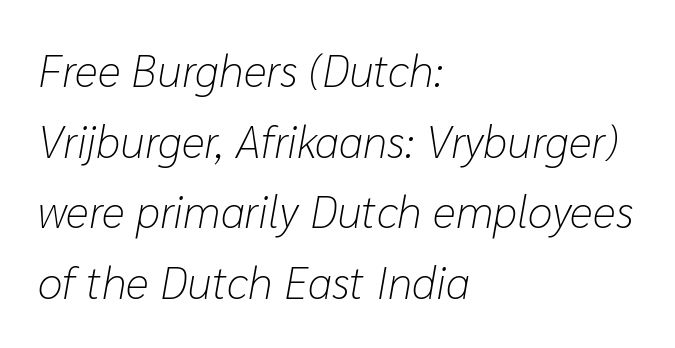
Q: Is the text bold? A: No.
Q: Is the text italic (slanted)? A: Yes, it leans right by about 10 degrees.
Q: Is the text underlined? A: No.
Q: How is the paragraph aligned? A: Left-aligned.
Q: Is the spacing between letters normal or unusually wide? A: Normal.
Q: Is the spacing between lines tight, normal or loose? A: Normal.
Q: Width (condensed, normal, or wide)? A: Normal.
Q: Stroke contrast? A: Low.
Q: x-height? A: Medium.
Q: Monospaced? A: No.
